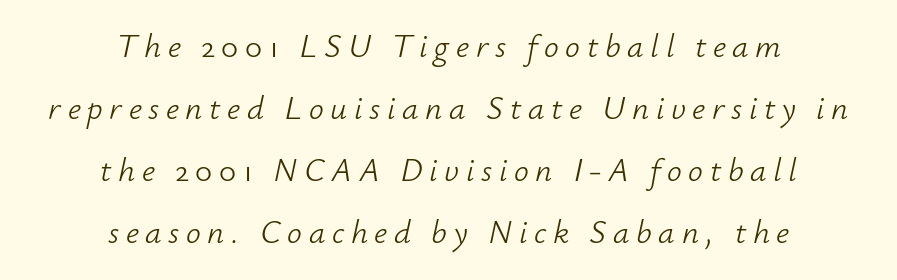
{"italic": "yes", "lean": "right", "slant_degrees": 12, "bold": "no", "weight": "light", "width": "normal", "stroke_contrast": "low", "x_height": "small", "monospaced": "no", "underline": "no", "align": "center", "line_spacing_ratio": 1.88, "letter_spacing": "wide", "letter_spacing_em": 0.2, "glyph_px": 33}
